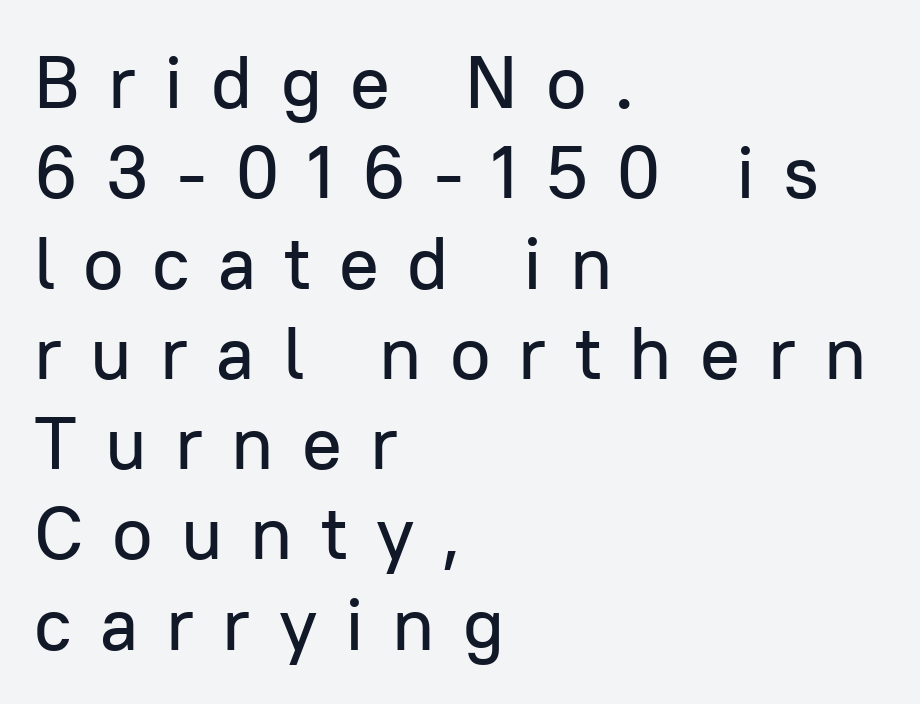
The image shows 74 px sans-serif type, upright; set left-aligned, line spacing 1.22x, unusually wide letter spacing (+0.38 em), not underlined; low stroke contrast and a medium x-height.
